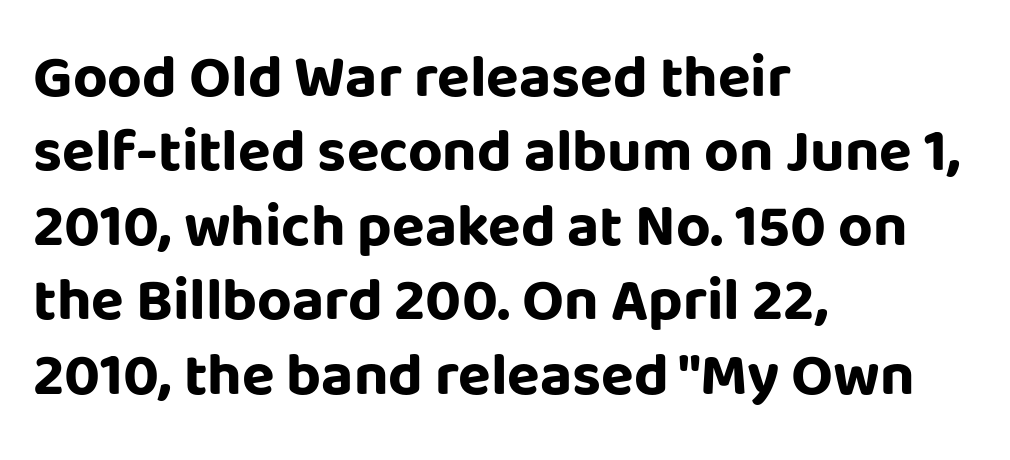
{"serif": "no", "italic": "no", "bold": "yes", "weight": "bold", "width": "normal", "stroke_contrast": "low", "x_height": "large", "monospaced": "no", "underline": "no", "align": "left", "line_spacing_ratio": 1.24, "letter_spacing": "normal", "letter_spacing_em": 0.0, "glyph_px": 60}
